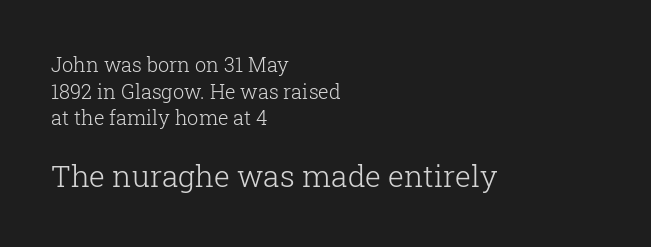
The image shows 30 px light serif type, upright; set left-aligned, normal line spacing (1.33x), normal letter spacing, not underlined; the second (bottom) block is 1.5x larger; low stroke contrast and a medium x-height.
